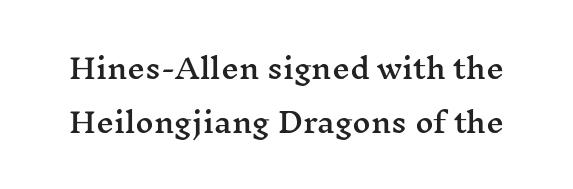
Q: Is the text italic (slanted)? A: No, it is upright.
Q: Is the typeface a serif or a sans-serif typeface? A: Serif.
Q: Is the text underlined? A: No.
Q: Is the spacing between letters normal or unusually wide? A: Normal.
Q: Is the spacing between lines tight, normal or loose? A: Loose.
Q: Width (condensed, normal, or wide)? A: Wide.
Q: Stroke contrast? A: Medium.
Q: x-height? A: Medium.
Q: Monospaced? A: No.
